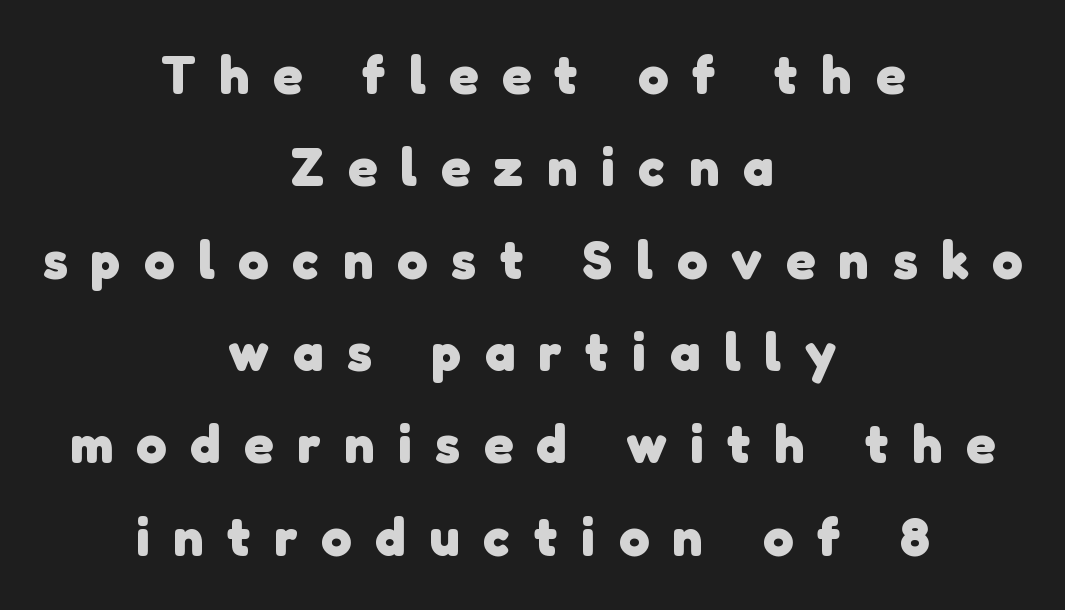
Q: Is the text bold? A: Yes.
Q: Is the typeface a serif or a sans-serif typeface? A: Sans-serif.
Q: Is the text underlined? A: No.
Q: How is the paragraph aligned? A: Centered.
Q: Is the spacing between letters normal or unusually wide? A: Unusually wide.
Q: Width (condensed, normal, or wide)? A: Normal.
Q: Stroke contrast? A: Low.
Q: x-height? A: Medium.
Q: Monospaced? A: No.
